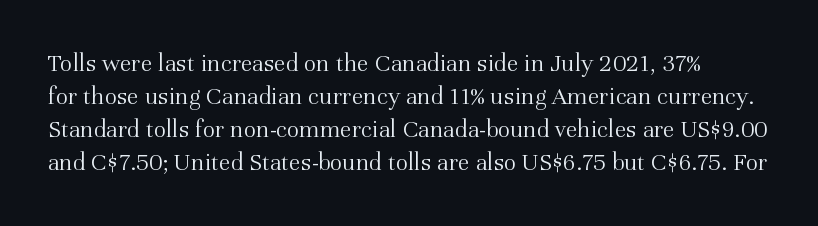
Heaviness? Minimal to ordinary, like unemphasized prose. Letters rest on an invisible, unmarked baseline. The letters sit at their default tracking, neither squeezed nor spread. Posture: straight, roman, zero tilt. A typesetter would call this leading conventional body-copy spacing.
